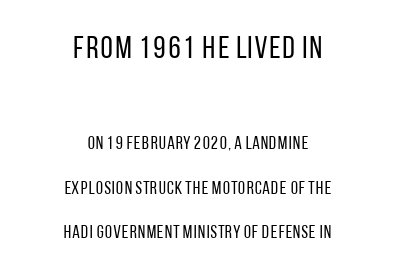
Q: Is the text bold? A: No.
Q: Is the text italic (slanted)? A: No, it is upright.
Q: Is the typeface a serif or a sans-serif typeface? A: Sans-serif.
Q: Is the text underlined? A: No.
Q: How is the paragraph aligned? A: Centered.
Q: Is the spacing between letters normal or unusually wide? A: Normal.
Q: Is the spacing between lines tight, normal or loose? A: Loose.
Q: Which block of text is set in a larger size, the first (top) or the second (bottom)? A: The first (top) one.
Q: Width (condensed, normal, or wide)? A: Condensed.
Q: Stroke contrast? A: Low.
Q: x-height? A: Large.
Q: Monospaced? A: No.
